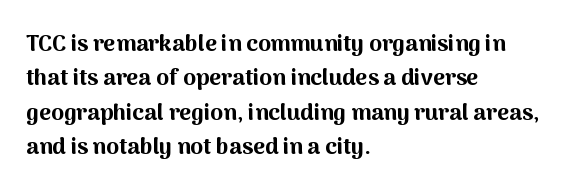
{"italic": "no", "bold": "yes", "underline": "no", "align": "left", "line_spacing": "normal", "line_spacing_ratio": 1.5, "letter_spacing": "normal", "letter_spacing_em": 0.0, "glyph_px": 23}
